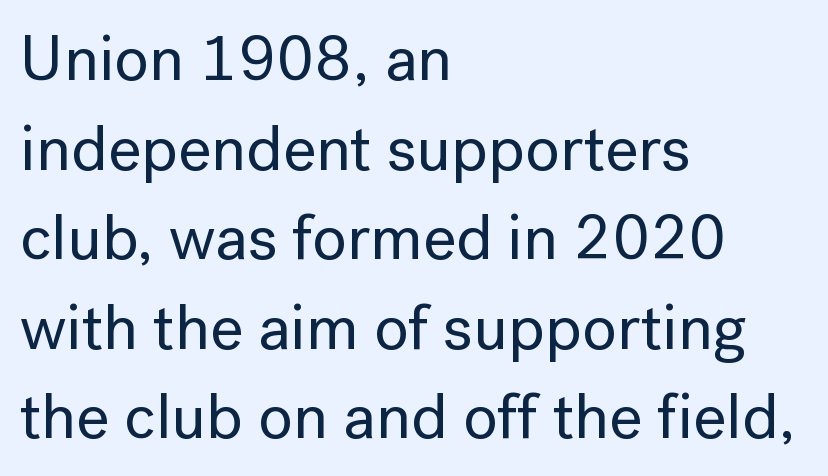
Reading down the column, the eye jumps a familiar distance to each next line. Is this a fixed-width face? No — the glyphs have proportional, varying widths. Quick note: not italic, upright. The string is rendered with underlining switched off. This rendering employs a face without finishing strokes, i.e., a sans-serif. The face used here is rendered with its standard letterfit.
